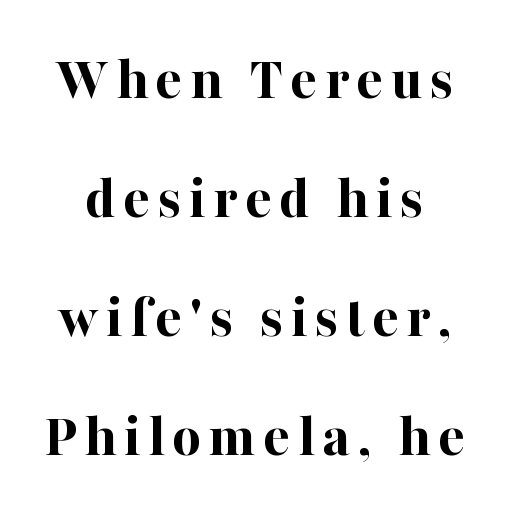
Think of a printed novel: that variable character pitch is what you see here. Thick stems and heavy bowls — unmistakably bold. Underlining? Definitely not there. Italic: no, the glyphs are upright roman. Stroke terminals: seriffed.
